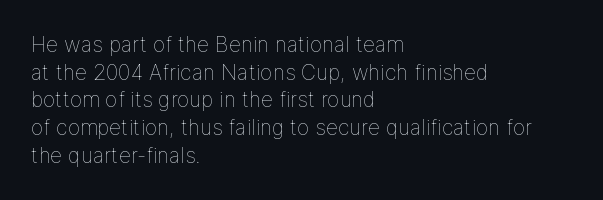
Q: Is the text bold? A: No.
Q: Is the text italic (slanted)? A: No, it is upright.
Q: Is the text underlined? A: No.
Q: How is the paragraph aligned? A: Left-aligned.
Q: Is the spacing between letters normal or unusually wide? A: Normal.
Q: Is the spacing between lines tight, normal or loose? A: Normal.
